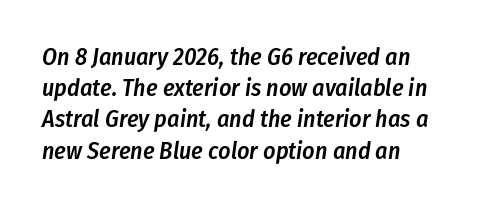
The image shows 24 px text type, italic (leaning right); set left-aligned, normal line spacing (1.3x), normal letter spacing, not underlined.
